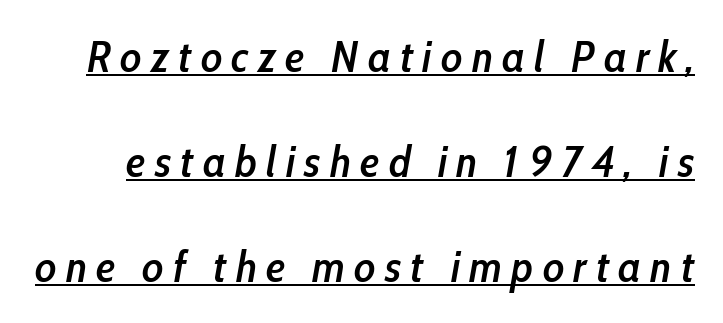
Typographic density is moderately raised because the face is semibold. Airy leading. Compared with ordinary roman type, these characters are visibly tilted. The specimen includes a rule beneath the text block's lines. How are the letters spaced? Widely, with obvious added tracking. Looks like regular typesetting: each glyph gets only the width it needs.
